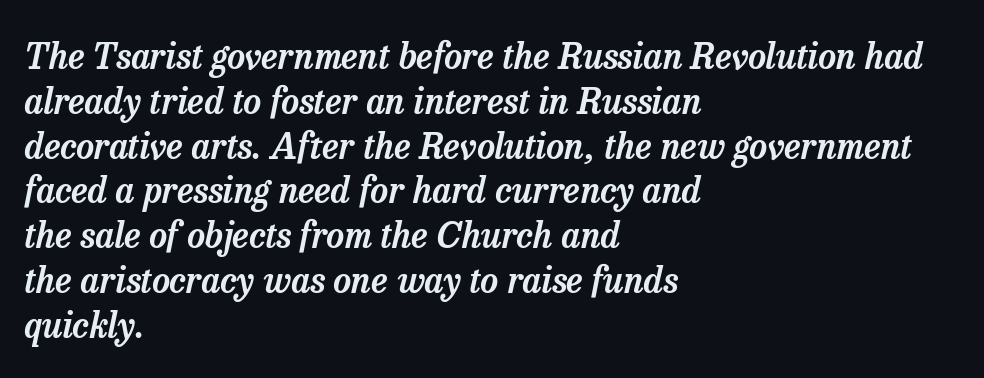
Q: Is the text italic (slanted)? A: Yes, it leans right by about 13 degrees.
Q: Is the typeface a serif or a sans-serif typeface? A: Serif.
Q: Is the text underlined? A: No.
Q: How is the paragraph aligned? A: Left-aligned.
Q: Is the spacing between letters normal or unusually wide? A: Normal.
Q: Is the spacing between lines tight, normal or loose? A: Normal.
Q: Width (condensed, normal, or wide)? A: Normal.
Q: Stroke contrast? A: Low.
Q: x-height? A: Medium.
Q: Monospaced? A: No.
